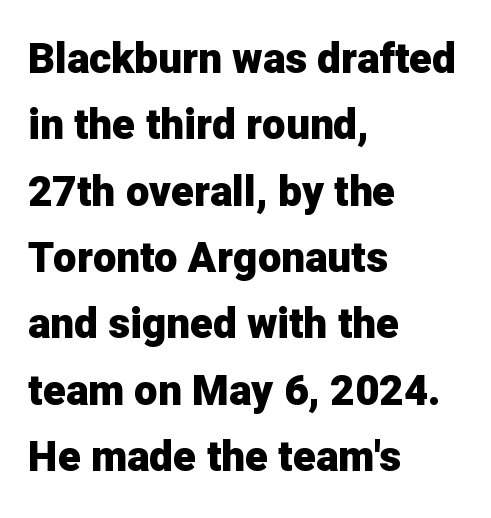
The image shows 42 px heavy sans-serif type, upright; set left-aligned, normal line spacing (1.58x), normal letter spacing, not underlined; low stroke contrast and a medium x-height.
